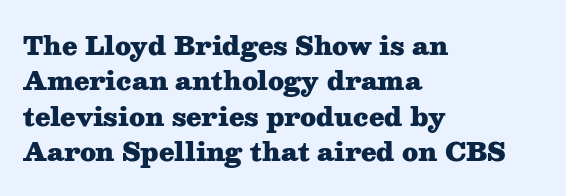
The image shows 25 px bold type, upright; set left-aligned, normal line spacing (1.42x), normal letter spacing, not underlined.
